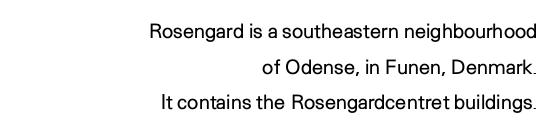
The image shows 20 px text type, upright; set right-aligned, line spacing 1.78x, normal letter spacing, not underlined.
